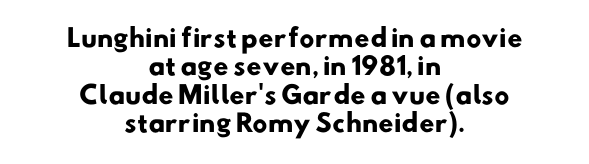
The image shows 24 px bold type; set centered, line spacing 1.18x, normal letter spacing, not underlined.
